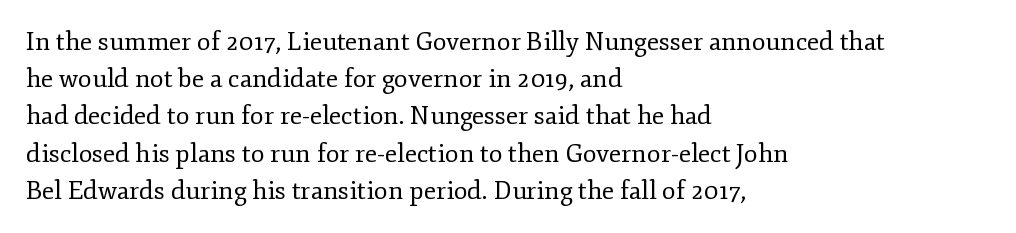
The image shows 25 px text type, upright; set left-aligned, normal line spacing (1.49x), normal letter spacing, not underlined.
